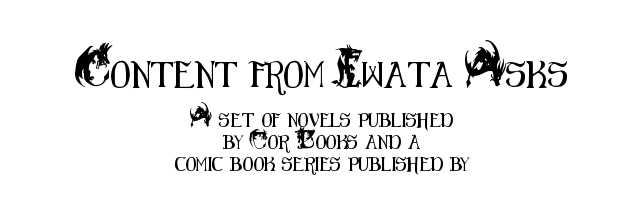
Q: Is the text italic (slanted)? A: No, it is upright.
Q: Is the text underlined? A: No.
Q: How is the paragraph aligned? A: Centered.
Q: Is the spacing between letters normal or unusually wide? A: Normal.
Q: Is the spacing between lines tight, normal or loose? A: Normal.
Q: Which block of text is set in a larger size, the first (top) or the second (bottom)? A: The first (top) one.
